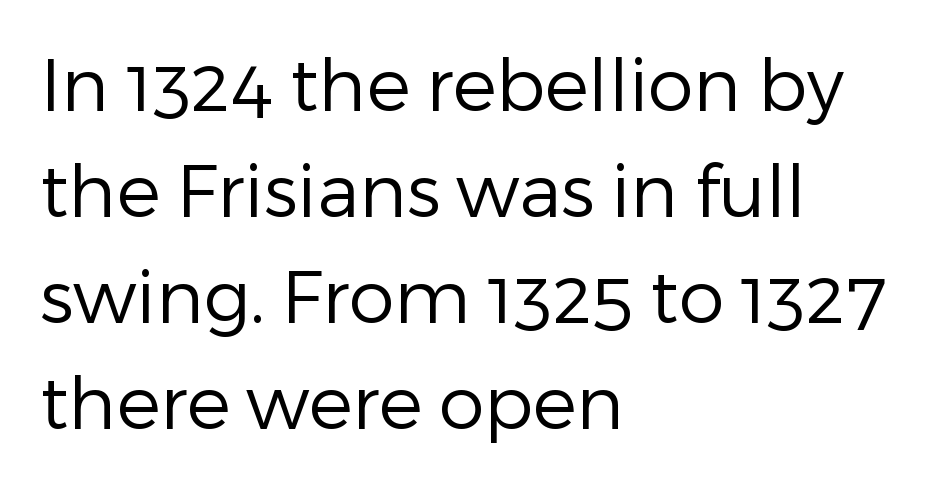
{"serif": "no", "italic": "no", "bold": "no", "weight": "regular", "width": "normal", "stroke_contrast": "low", "x_height": "medium", "monospaced": "no", "underline": "no", "align": "left", "line_spacing": "normal", "line_spacing_ratio": 1.45, "letter_spacing": "normal", "letter_spacing_em": 0.0, "glyph_px": 73}
